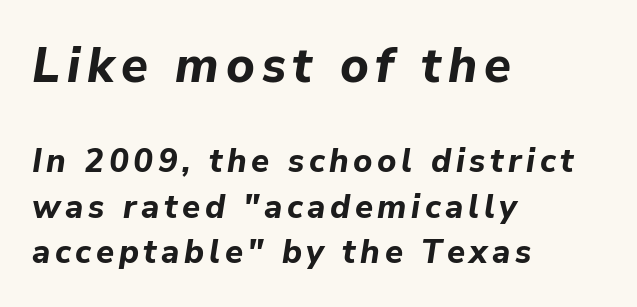
{"italic": "yes", "lean": "right", "slant_degrees": 9, "bold": "yes", "weight": "bold", "width": "normal", "stroke_contrast": "low", "x_height": "medium", "monospaced": "no", "underline": "no", "align": "left", "line_spacing": "normal", "line_spacing_ratio": 1.37, "larger_block": "first", "size_ratio": 1.48, "glyph_px": 49}
